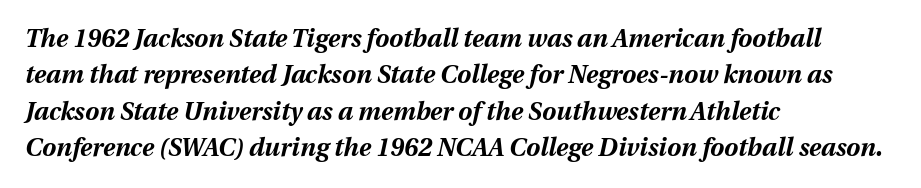
{"italic": "yes", "lean": "right", "slant_degrees": 12, "bold": "yes", "underline": "no", "align": "left", "line_spacing": "normal", "line_spacing_ratio": 1.46, "letter_spacing": "normal", "letter_spacing_em": 0.0, "glyph_px": 25}
